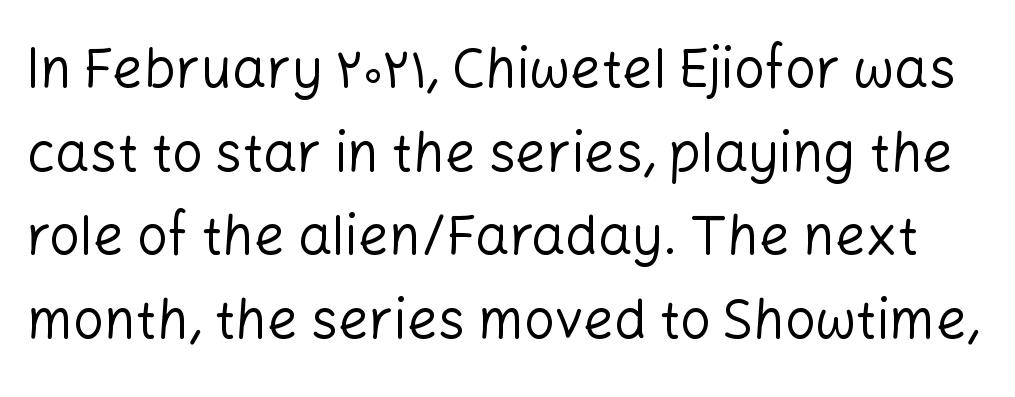
A quiet, ordinary-to-light weight characterises the typeface. If you measured baseline to baseline, you'd find a middling distance. A roman cut, with each character standing at attention. Here the designer chose a conventional face with non-uniform glyph widths. Clear beneath every line of the passage. Check where the strokes stop: nothing finishes them off — pure sans.
